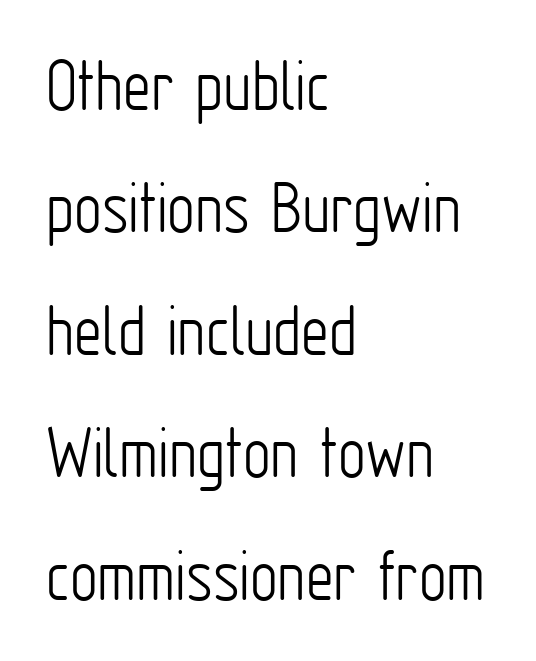
Q: Is the text bold? A: No.
Q: Is the text italic (slanted)? A: No, it is upright.
Q: Is the typeface a serif or a sans-serif typeface? A: Sans-serif.
Q: Is the text underlined? A: No.
Q: How is the paragraph aligned? A: Left-aligned.
Q: Is the spacing between letters normal or unusually wide? A: Normal.
Q: Is the spacing between lines tight, normal or loose? A: Normal.
Q: Width (condensed, normal, or wide)? A: Condensed.
Q: Stroke contrast? A: Low.
Q: x-height? A: Medium.
Q: Monospaced? A: No.
